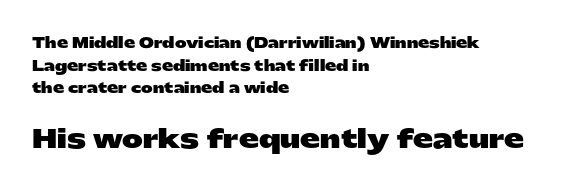
Q: Is the text bold? A: Yes.
Q: Is the text italic (slanted)? A: No, it is upright.
Q: Is the text underlined? A: No.
Q: How is the paragraph aligned? A: Left-aligned.
Q: Is the spacing between letters normal or unusually wide? A: Normal.
Q: Is the spacing between lines tight, normal or loose? A: Normal.
Q: Which block of text is set in a larger size, the first (top) or the second (bottom)? A: The second (bottom) one.
